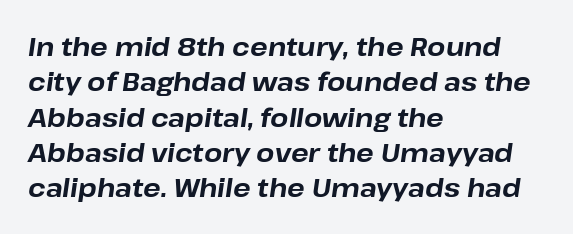
Honestly, the letter spacing is just normal — you wouldn't notice it. Line beginnings align vertically; line endings do not. In terms of posture, this sample is oblique. Typesetter's note: full bold, strokes at maximum text heaviness.
